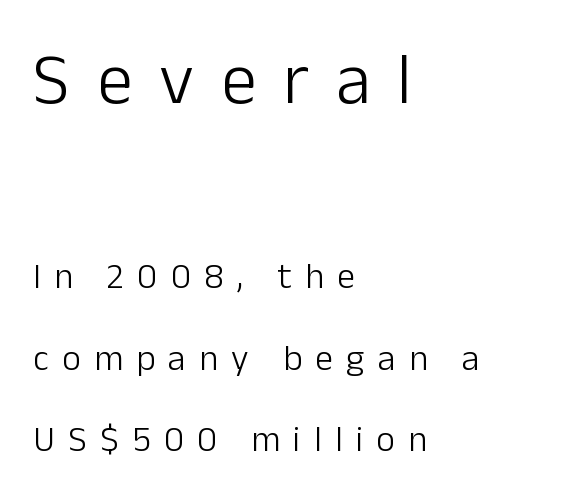
{"serif": "no", "italic": "no", "bold": "no", "weight": "light", "width": "normal", "stroke_contrast": "low", "x_height": "medium", "monospaced": "no", "underline": "no", "align": "left", "line_spacing": "loose", "line_spacing_ratio": 2.26, "letter_spacing": "wide", "letter_spacing_em": 0.37, "larger_block": "first", "size_ratio": 2.0, "glyph_px": 72}
